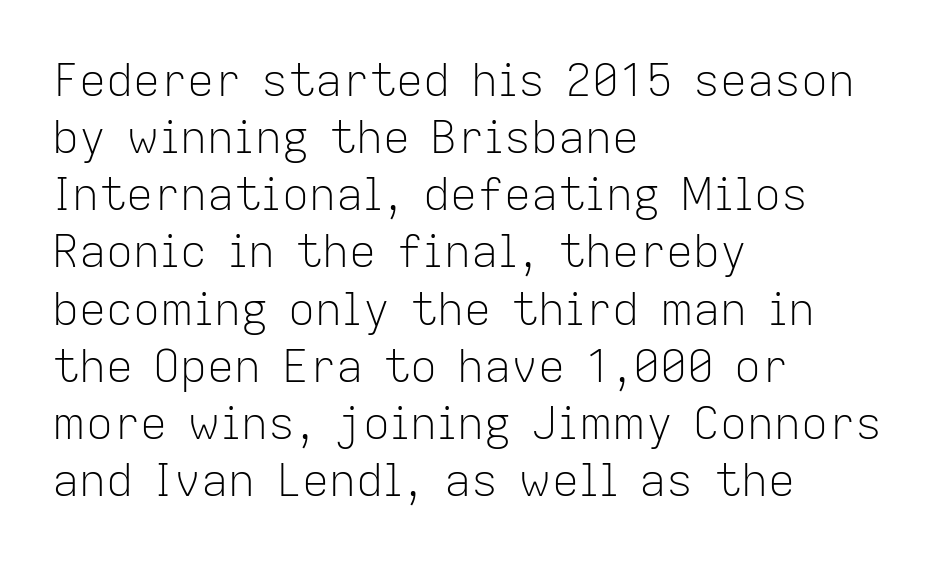
Q: Is the text bold? A: No.
Q: Is the text italic (slanted)? A: No, it is upright.
Q: Is the typeface a serif or a sans-serif typeface? A: Sans-serif.
Q: Is the text underlined? A: No.
Q: How is the paragraph aligned? A: Left-aligned.
Q: Is the spacing between letters normal or unusually wide? A: Normal.
Q: Is the spacing between lines tight, normal or loose? A: Normal.
Q: Width (condensed, normal, or wide)? A: Normal.
Q: Stroke contrast? A: Low.
Q: x-height? A: Medium.
Q: Monospaced? A: No.
